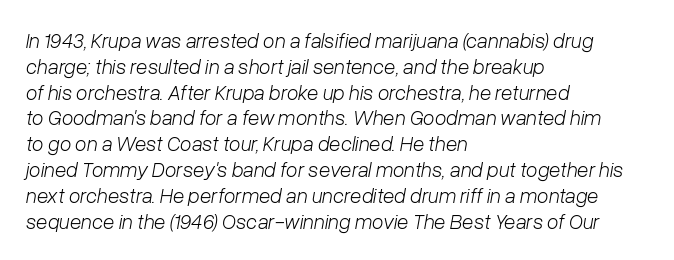
Q: Is the text bold? A: No.
Q: Is the text italic (slanted)? A: Yes, it leans right by about 10 degrees.
Q: Is the text underlined? A: No.
Q: How is the paragraph aligned? A: Left-aligned.
Q: Is the spacing between letters normal or unusually wide? A: Normal.
